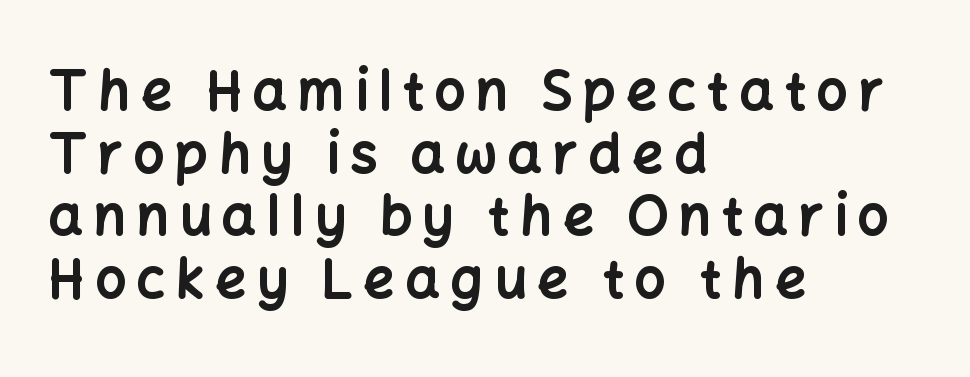
Q: Is the text bold? A: Yes.
Q: Is the text italic (slanted)? A: No, it is upright.
Q: Is the typeface a serif or a sans-serif typeface? A: Sans-serif.
Q: Is the text underlined? A: No.
Q: How is the paragraph aligned? A: Left-aligned.
Q: Is the spacing between letters normal or unusually wide? A: Unusually wide.
Q: Width (condensed, normal, or wide)? A: Normal.
Q: Stroke contrast? A: Low.
Q: x-height? A: Medium.
Q: Monospaced? A: No.
